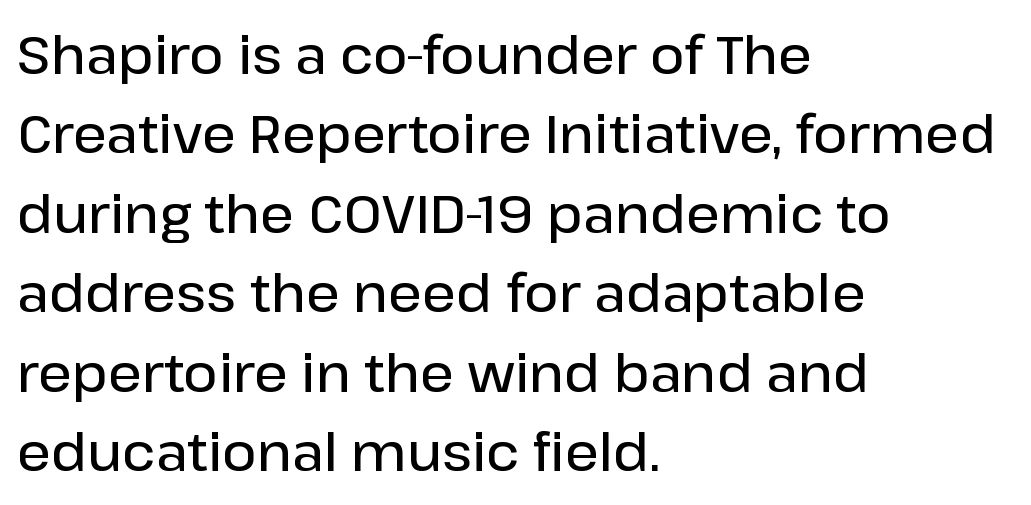
Q: Is the text bold? A: Semi-bold.
Q: Is the text italic (slanted)? A: No, it is upright.
Q: Is the typeface a serif or a sans-serif typeface? A: Sans-serif.
Q: Is the text underlined? A: No.
Q: How is the paragraph aligned? A: Left-aligned.
Q: Is the spacing between letters normal or unusually wide? A: Normal.
Q: Is the spacing between lines tight, normal or loose? A: Normal.
Q: Width (condensed, normal, or wide)? A: Normal.
Q: Stroke contrast? A: Low.
Q: x-height? A: Medium.
Q: Monospaced? A: No.
